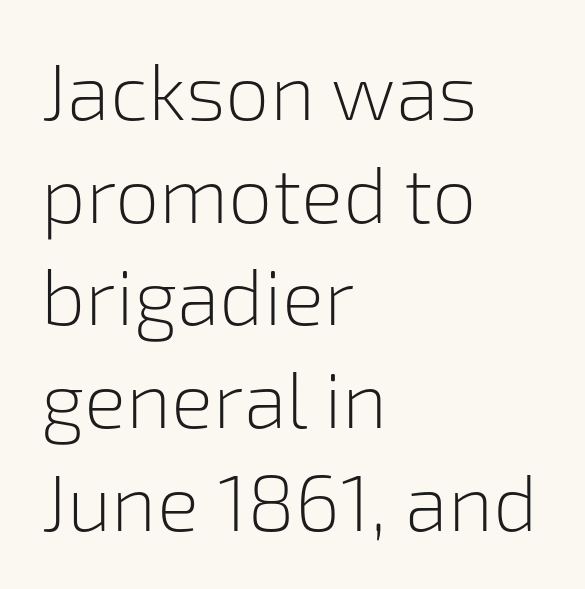
{"serif": "no", "italic": "no", "bold": "no", "weight": "light", "width": "normal", "stroke_contrast": "low", "x_height": "medium", "monospaced": "no", "underline": "no", "align": "left", "line_spacing": "normal", "line_spacing_ratio": 1.3, "letter_spacing": "normal", "letter_spacing_em": 0.0, "glyph_px": 79}
